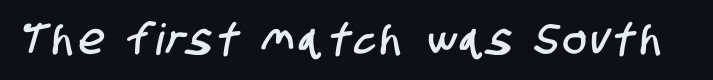
{"serif": "no", "width": "condensed", "stroke_contrast": "low", "x_height": "large", "monospaced": "no", "underline": "no", "glyph_px": 43}
